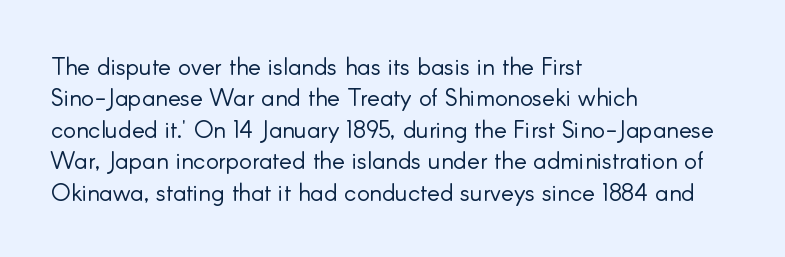
The image shows 24 px text type, upright; set left-aligned, normal line spacing (1.31x), normal letter spacing, not underlined.
